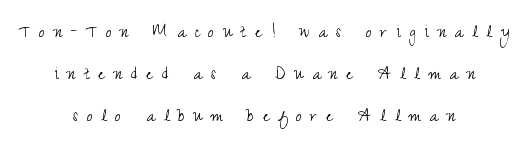
Check the space under the baseline: it is left empty. The font is comparable to plain body text, perhaps lighter. Inter-character spacing is expanded well beyond the font's built-in metrics. Reading down the block, each line starts at a different indent, mirrored at its end. In terms of leading, this rendering errs on the spacious side. Posture: upright roman.
